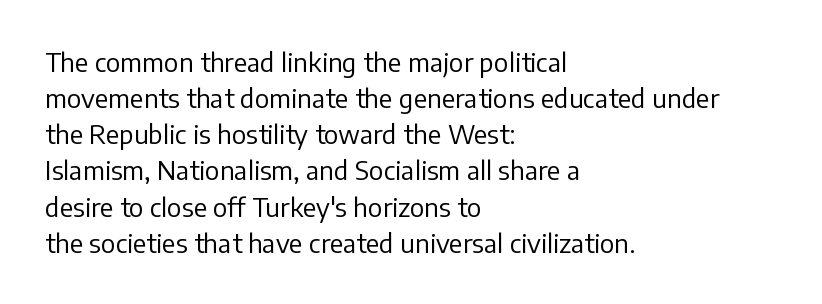
Q: Is the text bold? A: No.
Q: Is the text italic (slanted)? A: No, it is upright.
Q: Is the text underlined? A: No.
Q: How is the paragraph aligned? A: Left-aligned.
Q: Is the spacing between letters normal or unusually wide? A: Normal.
Q: Is the spacing between lines tight, normal or loose? A: Normal.
